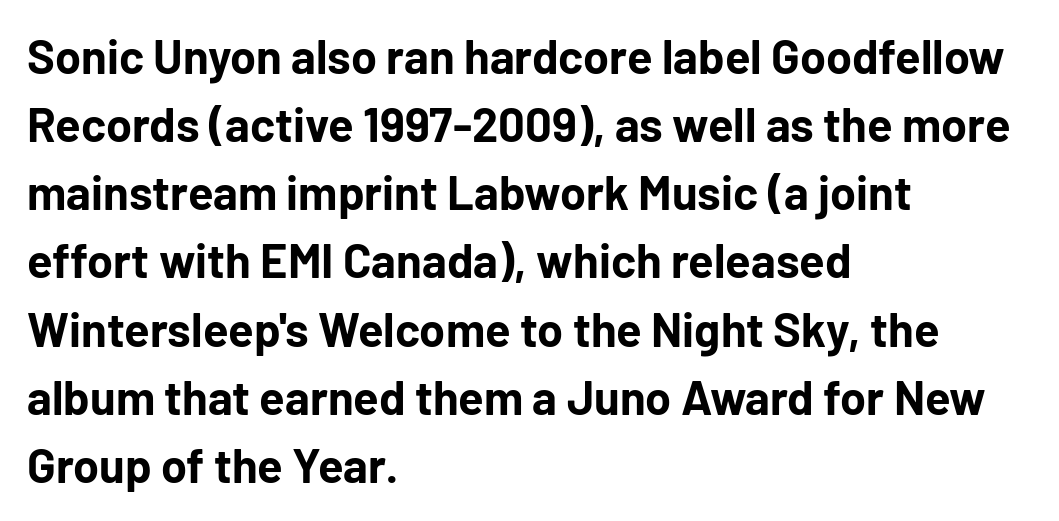
Descender tails drop into unmarked territory. What weight is shown? A full bold with thick strokes. The letters advance in unequal steps, a hallmark of proportional type. Is there much room between lines? A standard amount, neither cramped nor airy. In CSS terms this would be text-align: left. Here the glyphs are tracked normally, forming tight word shapes.
